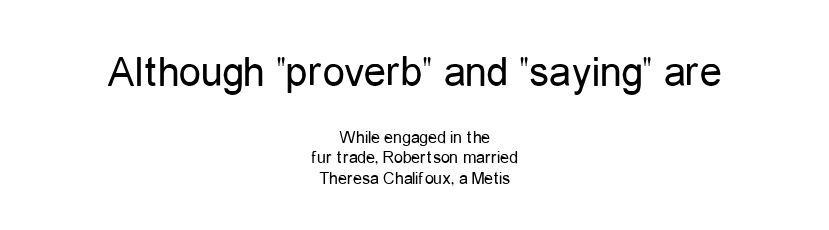
The image shows 44 px regular-weight, condensed sans-serif type, upright; set centered, tight line spacing (1.15x), normal letter spacing, not underlined; the first (top) block is 2.44x larger; low stroke contrast and a medium x-height.
